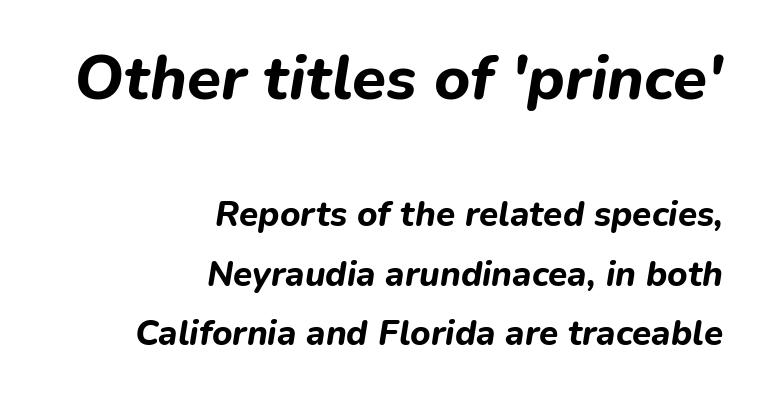
The image shows 62 px bold type, italic (leaning right); set right-aligned, normal line spacing (1.69x), normal letter spacing, not underlined; the first (top) block is 1.77x larger; low stroke contrast and a medium x-height.
